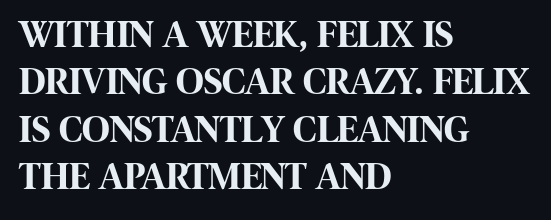
These lines stack with their left ends in a neat column. This rendering features lettering with no underline. Notice how the stems are strictly vertical — no italics here. Tracking here is standard; glyphs follow each other at the usual distance.
